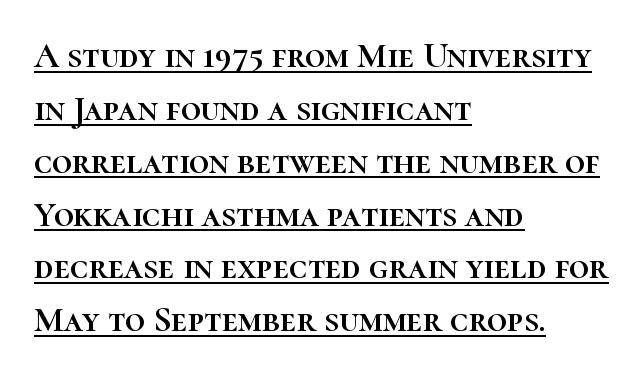
The image shows 35 px text type, upright; set left-aligned, normal line spacing (1.51x), normal letter spacing, underlined; high stroke contrast and a medium x-height.
